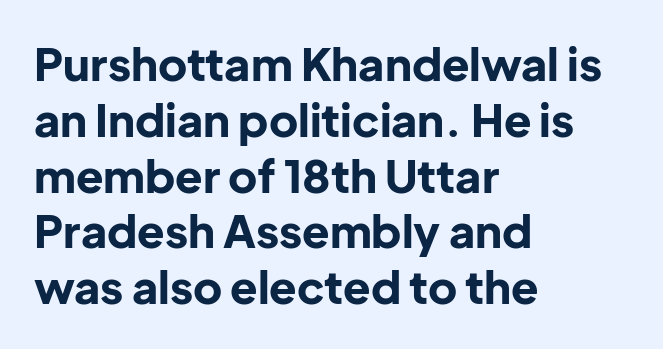
Q: Is the text bold? A: Yes.
Q: Is the text italic (slanted)? A: No, it is upright.
Q: Is the typeface a serif or a sans-serif typeface? A: Sans-serif.
Q: Is the text underlined? A: No.
Q: How is the paragraph aligned? A: Left-aligned.
Q: Is the spacing between letters normal or unusually wide? A: Normal.
Q: Width (condensed, normal, or wide)? A: Normal.
Q: Stroke contrast? A: Low.
Q: x-height? A: Medium.
Q: Monospaced? A: No.
